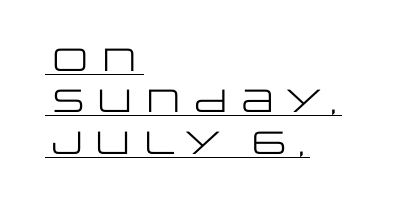
Q: Is the text bold? A: No.
Q: Is the text italic (slanted)? A: No, it is upright.
Q: Is the typeface a serif or a sans-serif typeface? A: Sans-serif.
Q: Is the text underlined? A: Yes.
Q: How is the paragraph aligned? A: Left-aligned.
Q: Is the spacing between letters normal or unusually wide? A: Normal.
Q: Is the spacing between lines tight, normal or loose? A: Normal.
Q: Width (condensed, normal, or wide)? A: Wide.
Q: Stroke contrast? A: Low.
Q: x-height? A: Large.
Q: Monospaced? A: No.
